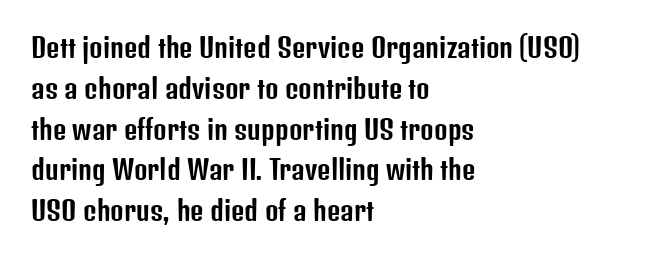
The image shows 26 px text type, upright; set left-aligned, normal line spacing (1.57x), normal letter spacing, not underlined.
